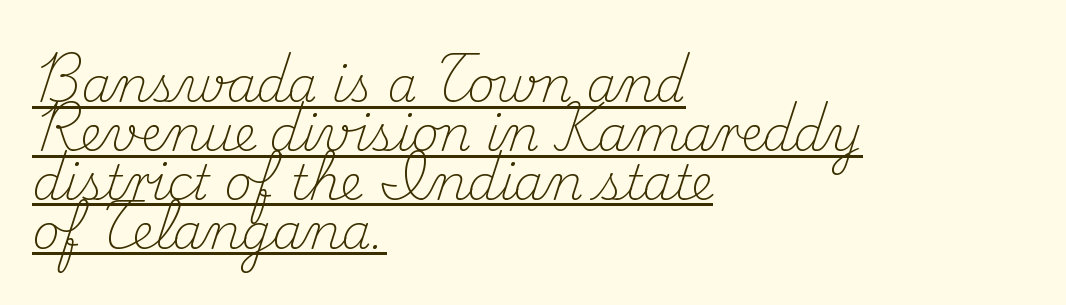
Compared with a centered layout, this one pins lines to the left instead. What decoration does the sample have? An underline. Heft: none added — not bold. Varying glyph widths throughout — classic text-font behaviour. Is the letter spacing exaggerated? No — it looks like the ordinary default.
